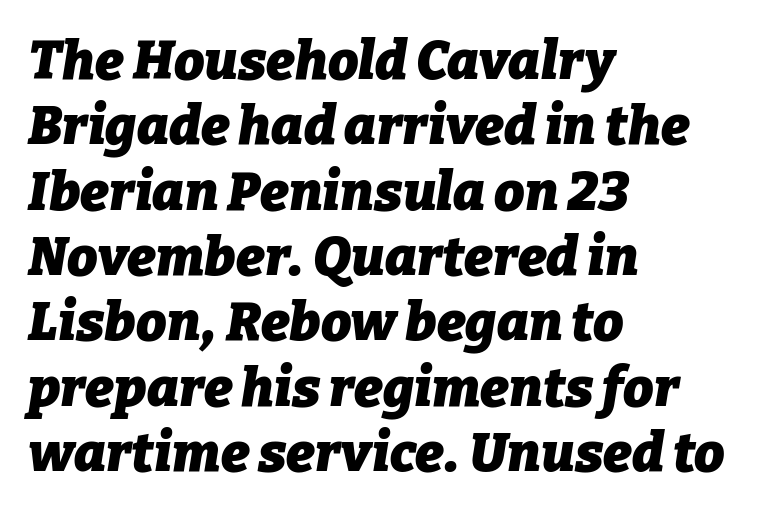
There's an unmistakable incline to the writing here. Does extra space separate the letters? No, they use regular spacing. These lines are rendered in a variable-pitch font. Plenty of ink on the page — the face is bold.
